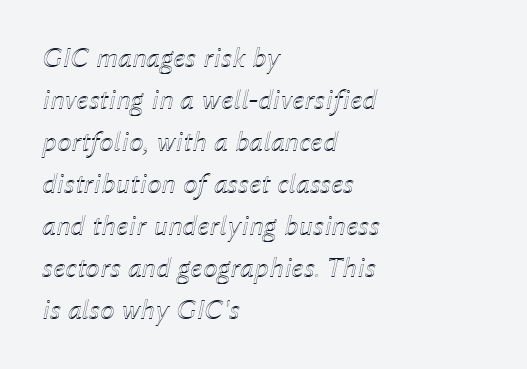
{"italic": "yes", "lean": "right", "slant_degrees": 12, "width": "normal", "x_height": "medium", "monospaced": "no", "underline": "no", "align": "left", "line_spacing": "normal", "line_spacing_ratio": 1.45, "letter_spacing": "normal", "letter_spacing_em": 0.0, "glyph_px": 29}
